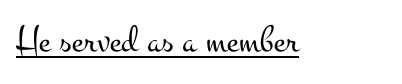
{"bold": "no", "weight": "light", "width": "wide", "stroke_contrast": "medium", "x_height": "small", "monospaced": "no", "underline": "yes", "letter_spacing": "normal", "letter_spacing_em": 0.0, "glyph_px": 39}
